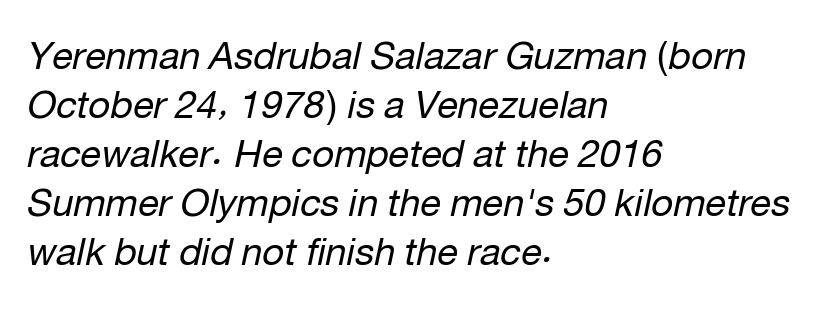
Q: Is the text bold? A: No.
Q: Is the text italic (slanted)? A: Yes, it leans right by about 12 degrees.
Q: Is the text underlined? A: No.
Q: How is the paragraph aligned? A: Left-aligned.
Q: Is the spacing between letters normal or unusually wide? A: Normal.
Q: Is the spacing between lines tight, normal or loose? A: Normal.
Q: Width (condensed, normal, or wide)? A: Normal.
Q: Stroke contrast? A: Low.
Q: x-height? A: Medium.
Q: Monospaced? A: No.
